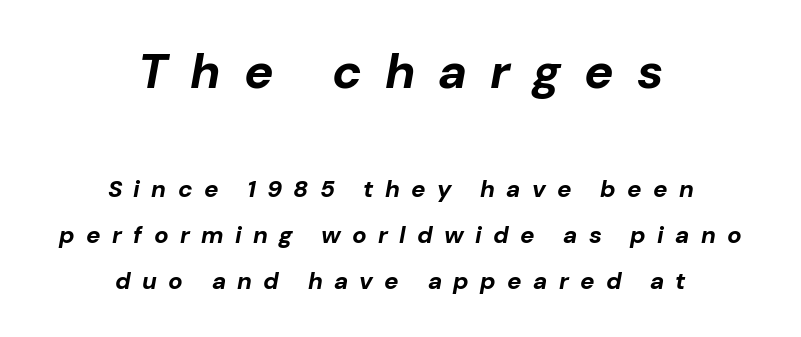
{"italic": "yes", "lean": "right", "slant_degrees": 10, "bold": "yes", "weight": "bold", "width": "normal", "stroke_contrast": "low", "x_height": "medium", "monospaced": "no", "underline": "no", "align": "center", "line_spacing": "loose", "line_spacing_ratio": 1.93, "letter_spacing": "wide", "letter_spacing_em": 0.47, "larger_block": "first", "size_ratio": 2.04, "glyph_px": 49}
